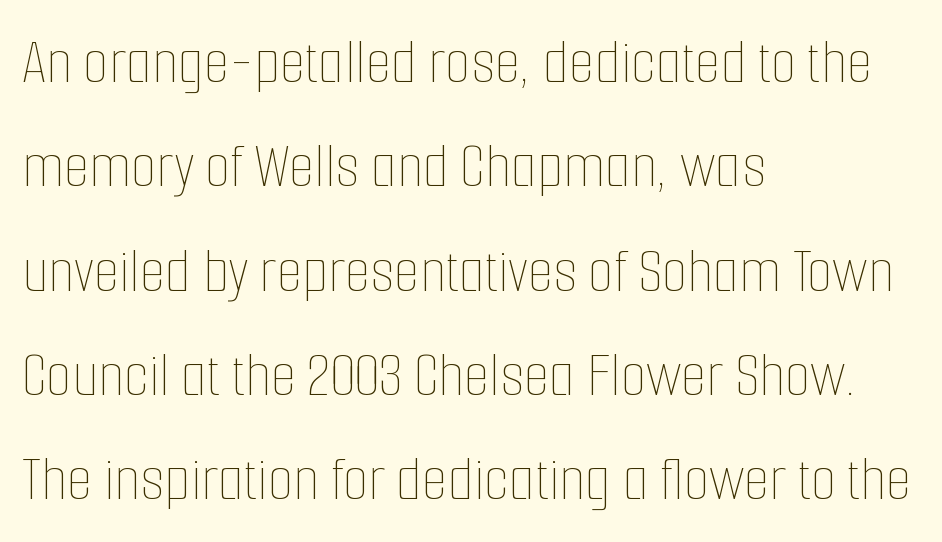
The typesetter chose a ragged-right arrangement here. Type without underlining. Every character sits straight up, as roman type does. Ink coverage per letter is moderate at most. Compared with typical paragraphs, the rows here are spaced about the same. Does extra space separate the letters? No, they use regular spacing.
